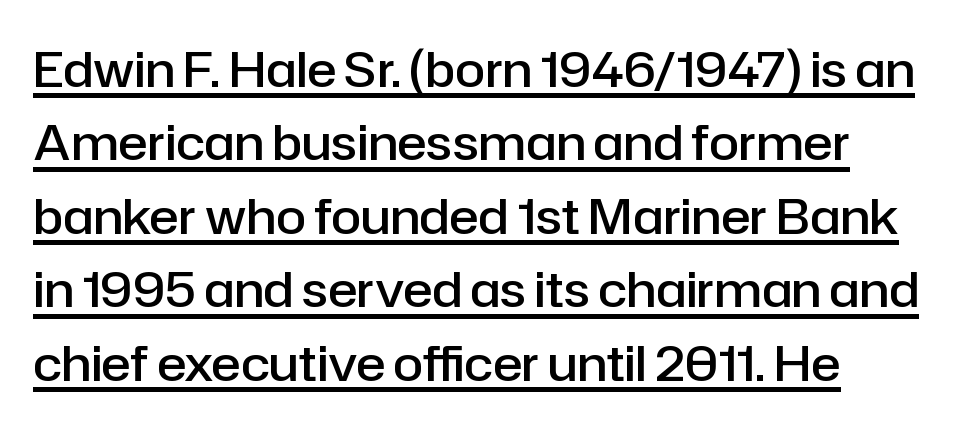
Do the characters align in a grid? No, the font is proportional. Posture: upright roman. This rendering leaves character spacing at its baseline value. The rag falls on the right side of this text block. Decoration check: the copy is underlined. A somewhat darkened texture: the type is semibold rather than bold.
